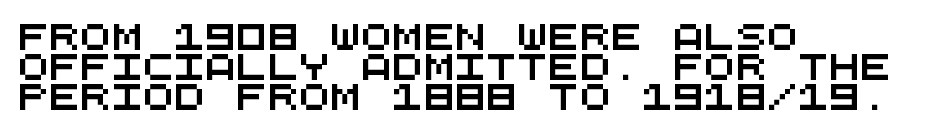
Q: Is the text underlined? A: No.
Q: How is the paragraph aligned? A: Left-aligned.
Q: Is the spacing between letters normal or unusually wide? A: Normal.
Q: Is the spacing between lines tight, normal or loose? A: Tight.
